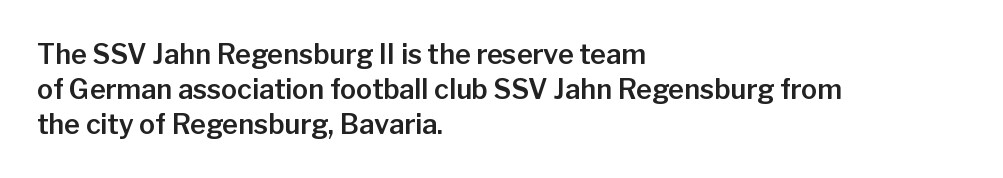
The image shows 27 px text type, upright; set left-aligned, normal line spacing (1.29x), normal letter spacing, not underlined.
